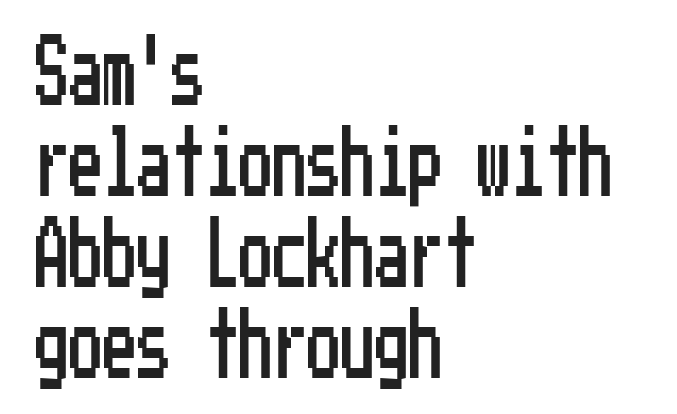
Does the leading feel generous? No, just average. Between one letter and the next there's only the usual sliver of space. Underline: absent. Typeset ragged right — the left edge is the straight one. Designer's note — italics off, roman on. Grotesque or geometric, the face here clearly has no serifs.
